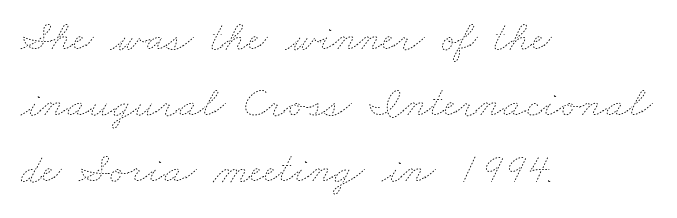
Q: Is the text bold? A: No.
Q: Is the text underlined? A: No.
Q: How is the paragraph aligned? A: Left-aligned.
Q: Is the spacing between letters normal or unusually wide? A: Normal.
Q: Is the spacing between lines tight, normal or loose? A: Normal.
Q: Width (condensed, normal, or wide)? A: Wide.
Q: Stroke contrast? A: Low.
Q: x-height? A: Small.
Q: Monospaced? A: No.
